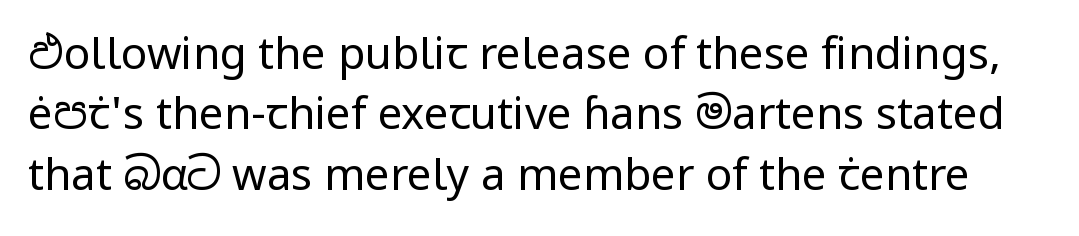
{"serif": "no", "italic": "no", "bold": "no", "weight": "regular", "width": "normal", "stroke_contrast": "low", "x_height": "medium", "monospaced": "no", "underline": "no", "line_spacing": "normal", "line_spacing_ratio": 1.37, "letter_spacing": "normal", "letter_spacing_em": 0.0, "glyph_px": 44}
